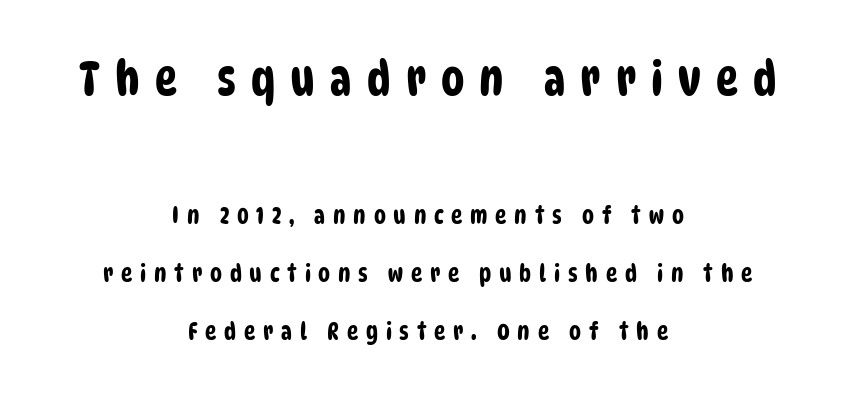
{"serif": "no", "width": "condensed", "stroke_contrast": "low", "x_height": "large", "monospaced": "no", "underline": "no", "align": "center", "line_spacing": "loose", "line_spacing_ratio": 2.4, "letter_spacing": "wide", "letter_spacing_em": 0.32, "larger_block": "first", "size_ratio": 1.96, "glyph_px": 47}
